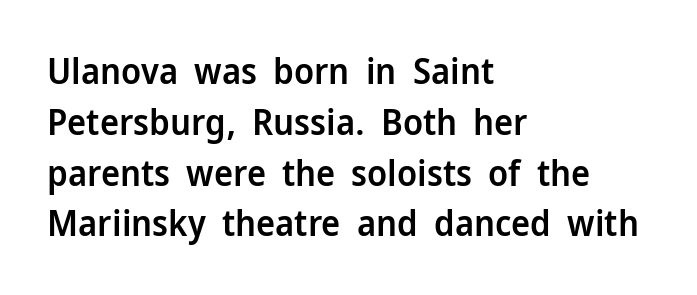
The specimen omits any rule beneath the text block's lines. Firm but not heavy-handed strokes: this text is semibold. Horizontal bands of white between lines are of average thickness. Note the varied advance widths — an 'i' is clearly narrower than an 'm'. In terms of posture, this sample is upright. Classification — sans serif.
